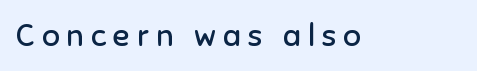
Q: Is the text bold? A: No.
Q: Is the text italic (slanted)? A: No, it is upright.
Q: Is the typeface a serif or a sans-serif typeface? A: Sans-serif.
Q: Is the text underlined? A: No.
Q: Is the spacing between letters normal or unusually wide? A: Unusually wide.
Q: Width (condensed, normal, or wide)? A: Normal.
Q: Stroke contrast? A: Low.
Q: x-height? A: Medium.
Q: Monospaced? A: No.
